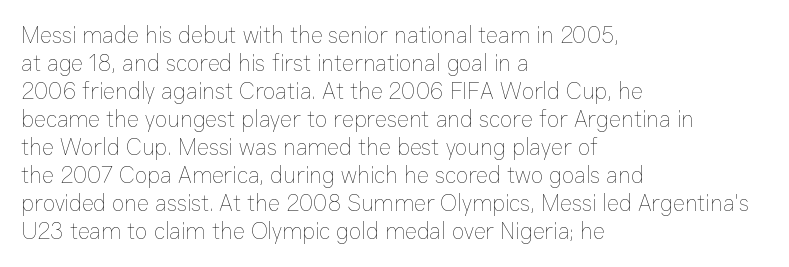
The image shows 23 px text type, upright; set left-aligned, line spacing 1.22x, normal letter spacing, not underlined.
